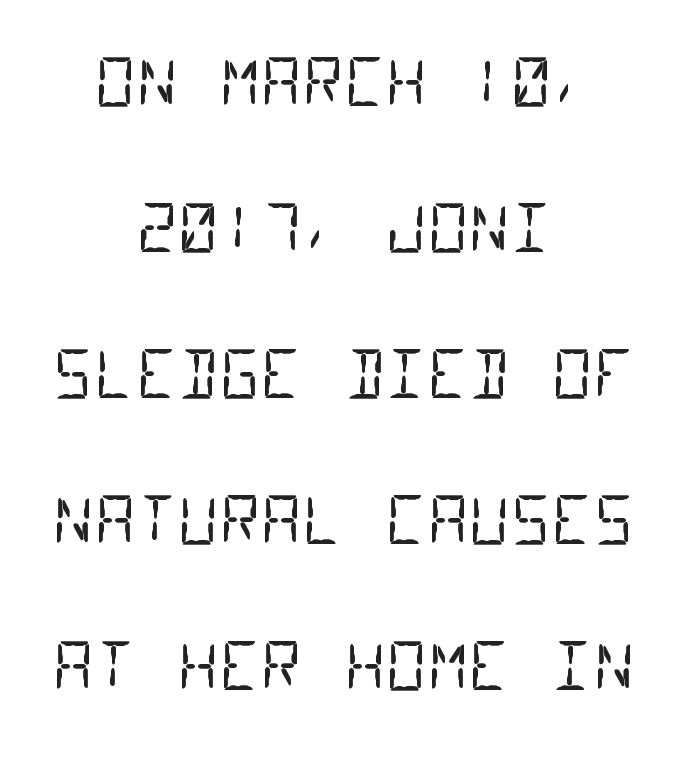
{"serif": "no", "bold": "no", "weight": "regular", "width": "condensed", "stroke_contrast": "low", "x_height": "large", "monospaced": "yes", "underline": "no", "align": "center", "line_spacing": "loose", "line_spacing_ratio": 2.28, "letter_spacing": "normal", "letter_spacing_em": 0.0, "glyph_px": 64}
